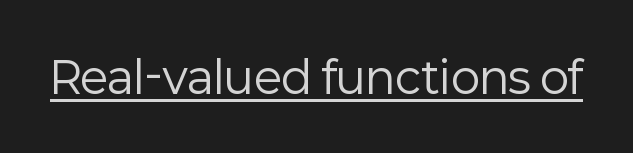
Q: Is the text bold? A: No.
Q: Is the text italic (slanted)? A: No, it is upright.
Q: Is the typeface a serif or a sans-serif typeface? A: Sans-serif.
Q: Is the text underlined? A: Yes.
Q: Is the spacing between letters normal or unusually wide? A: Normal.
Q: Width (condensed, normal, or wide)? A: Normal.
Q: Stroke contrast? A: Low.
Q: x-height? A: Medium.
Q: Monospaced? A: No.
